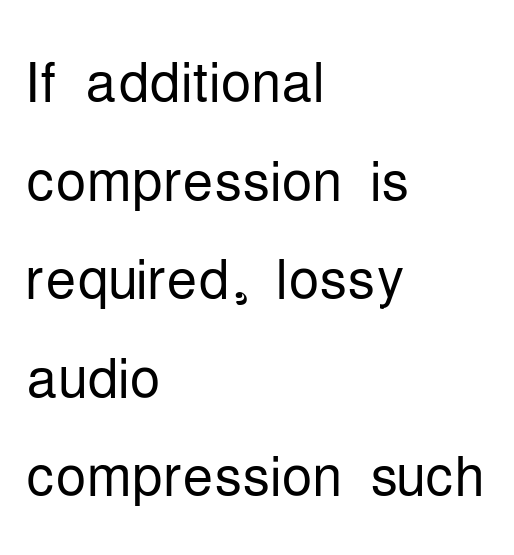
Q: Is the text bold? A: No.
Q: Is the text italic (slanted)? A: No, it is upright.
Q: Is the typeface a serif or a sans-serif typeface? A: Sans-serif.
Q: Is the text underlined? A: No.
Q: How is the paragraph aligned? A: Left-aligned.
Q: Is the spacing between letters normal or unusually wide? A: Normal.
Q: Is the spacing between lines tight, normal or loose? A: Normal.
Q: Width (condensed, normal, or wide)? A: Condensed.
Q: Stroke contrast? A: Low.
Q: x-height? A: Medium.
Q: Monospaced? A: No.
